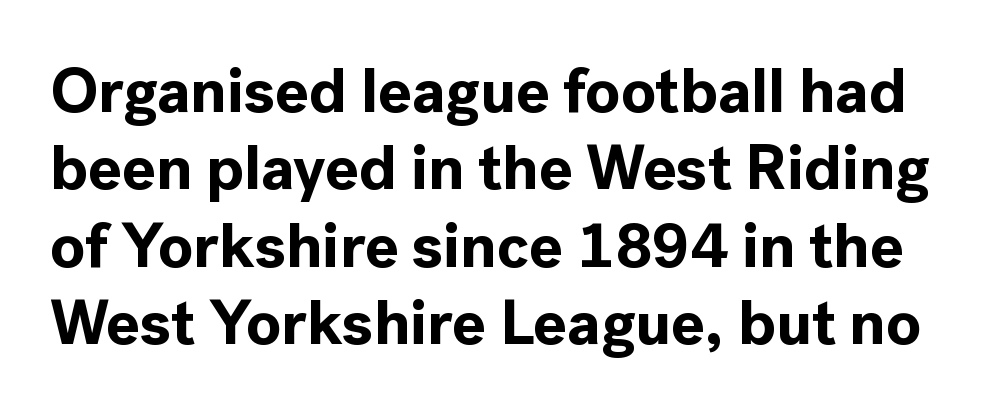
{"serif": "no", "italic": "no", "bold": "yes", "weight": "bold", "width": "normal", "x_height": "medium", "monospaced": "no", "underline": "no", "line_spacing_ratio": 1.23, "letter_spacing": "normal", "letter_spacing_em": 0.0, "glyph_px": 63}
